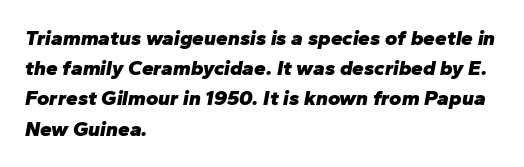
Q: Is the text bold? A: Yes.
Q: Is the text italic (slanted)? A: Yes, it leans right by about 10 degrees.
Q: Is the text underlined? A: No.
Q: How is the paragraph aligned? A: Left-aligned.
Q: Is the spacing between letters normal or unusually wide? A: Normal.
Q: Is the spacing between lines tight, normal or loose? A: Normal.
